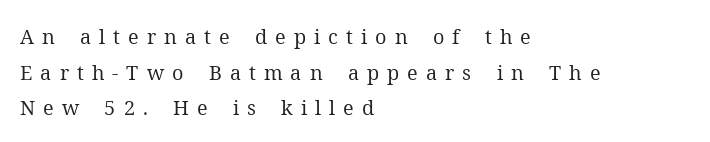
Honestly, there is no underline to notice here at all. The typeface has the unassuming heft of standard copy or less. Posture: vertical. Inter-character spacing is expanded well beyond the font's built-in metrics. These lines are set flush left with a ragged right edge.
